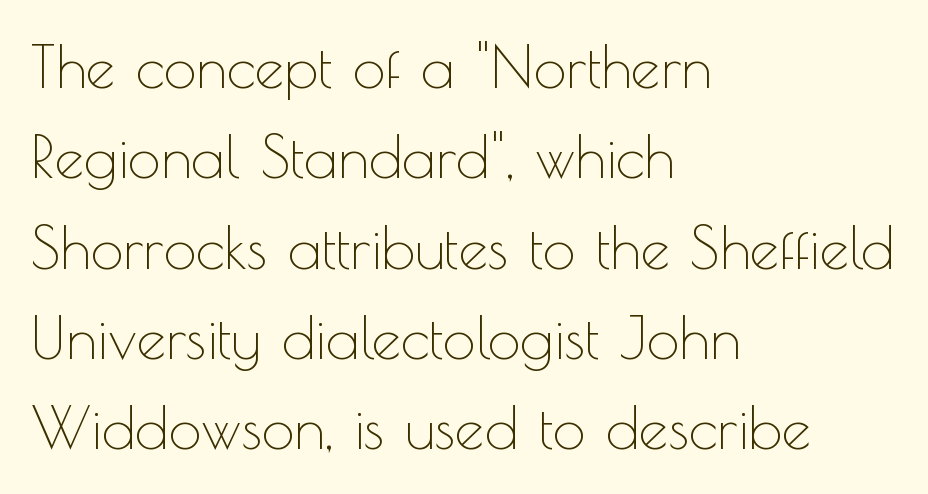
{"serif": "no", "italic": "no", "bold": "no", "weight": "thin", "width": "normal", "x_height": "small", "monospaced": "no", "underline": "no", "align": "left", "line_spacing": "normal", "line_spacing_ratio": 1.53, "letter_spacing": "normal", "letter_spacing_em": 0.0, "glyph_px": 59}
